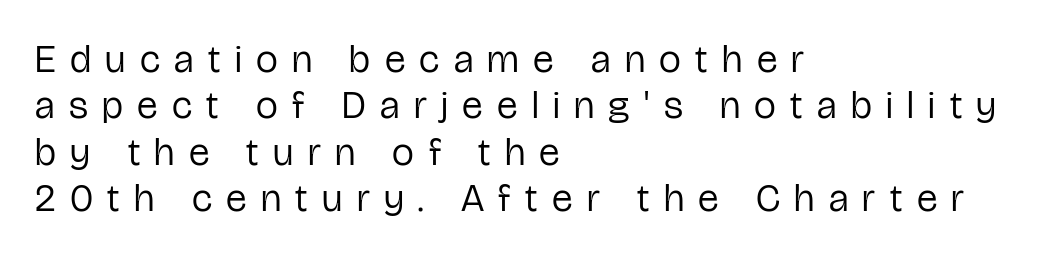
Q: Is the text bold? A: No.
Q: Is the text italic (slanted)? A: No, it is upright.
Q: Is the typeface a serif or a sans-serif typeface? A: Sans-serif.
Q: Is the text underlined? A: No.
Q: How is the paragraph aligned? A: Left-aligned.
Q: Is the spacing between letters normal or unusually wide? A: Unusually wide.
Q: Width (condensed, normal, or wide)? A: Condensed.
Q: Stroke contrast? A: Low.
Q: x-height? A: Medium.
Q: Monospaced? A: No.
